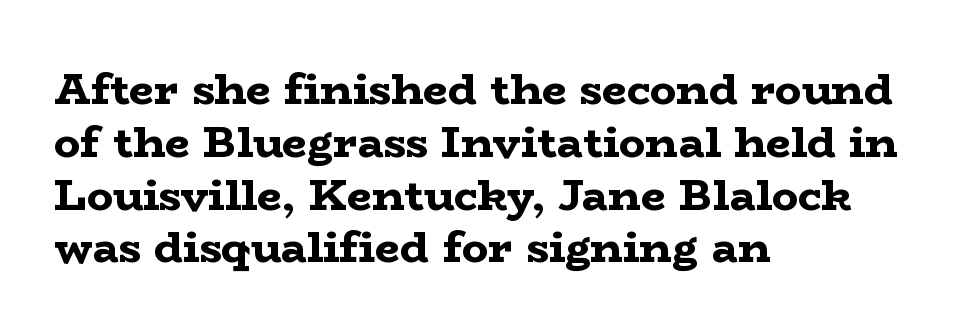
Q: Is the text bold? A: Yes.
Q: Is the text italic (slanted)? A: No, it is upright.
Q: Is the typeface a serif or a sans-serif typeface? A: Serif.
Q: Is the text underlined? A: No.
Q: How is the paragraph aligned? A: Left-aligned.
Q: Is the spacing between letters normal or unusually wide? A: Normal.
Q: Width (condensed, normal, or wide)? A: Wide.
Q: Stroke contrast? A: Low.
Q: x-height? A: Medium.
Q: Monospaced? A: No.
